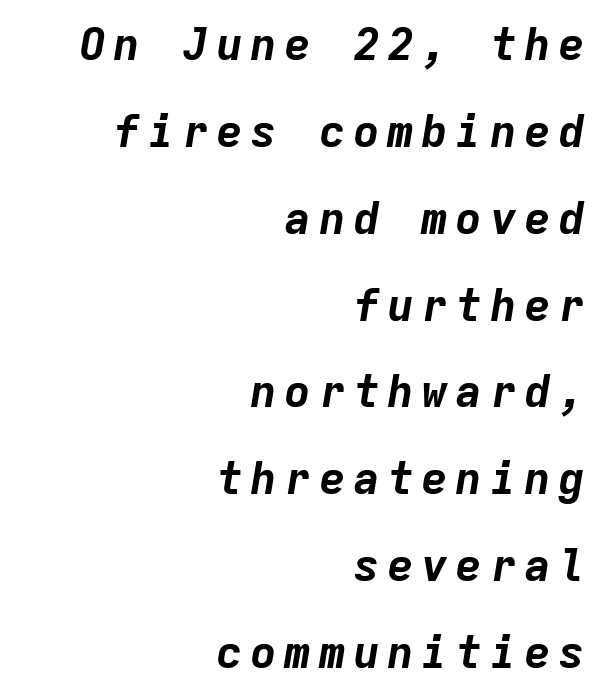
The image shows 45 px bold type, italic (leaning right), monospaced; set right-aligned, loose line spacing (1.93x), not underlined; low stroke contrast and a medium x-height.
